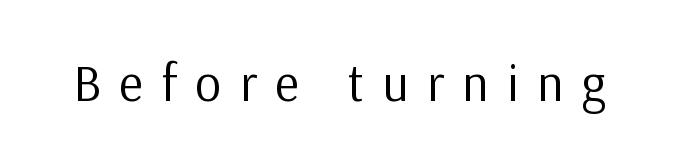
{"serif": "no", "italic": "no", "bold": "no", "weight": "regular", "width": "normal", "stroke_contrast": "low", "x_height": "medium", "monospaced": "no", "underline": "no", "letter_spacing": "wide", "letter_spacing_em": 0.35, "glyph_px": 52}
